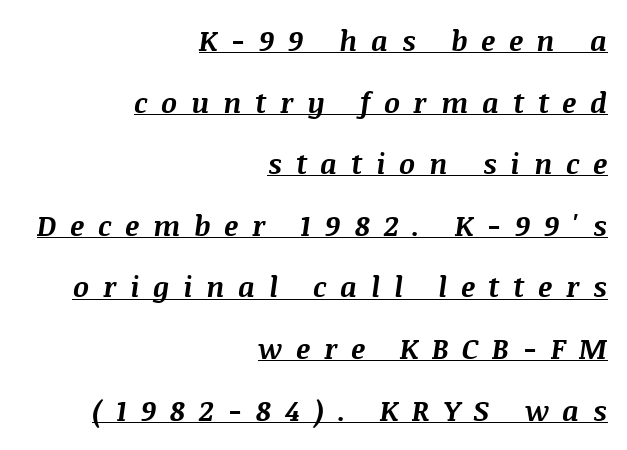
The lettering tilts uniformly, giving the passage an italic look. Is this a fixed-width face? No — the glyphs have proportional, varying widths. The letters are bold, with thick, heavy strokes. A rule runs beneath these lines of type. Interline gaps are noticeably wide in this sample.
